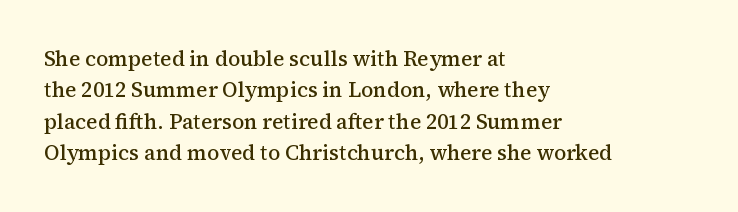
Q: Is the text bold? A: Semi-bold.
Q: Is the text italic (slanted)? A: No, it is upright.
Q: Is the text underlined? A: No.
Q: How is the paragraph aligned? A: Left-aligned.
Q: Is the spacing between letters normal or unusually wide? A: Normal.
Q: Is the spacing between lines tight, normal or loose? A: Normal.
